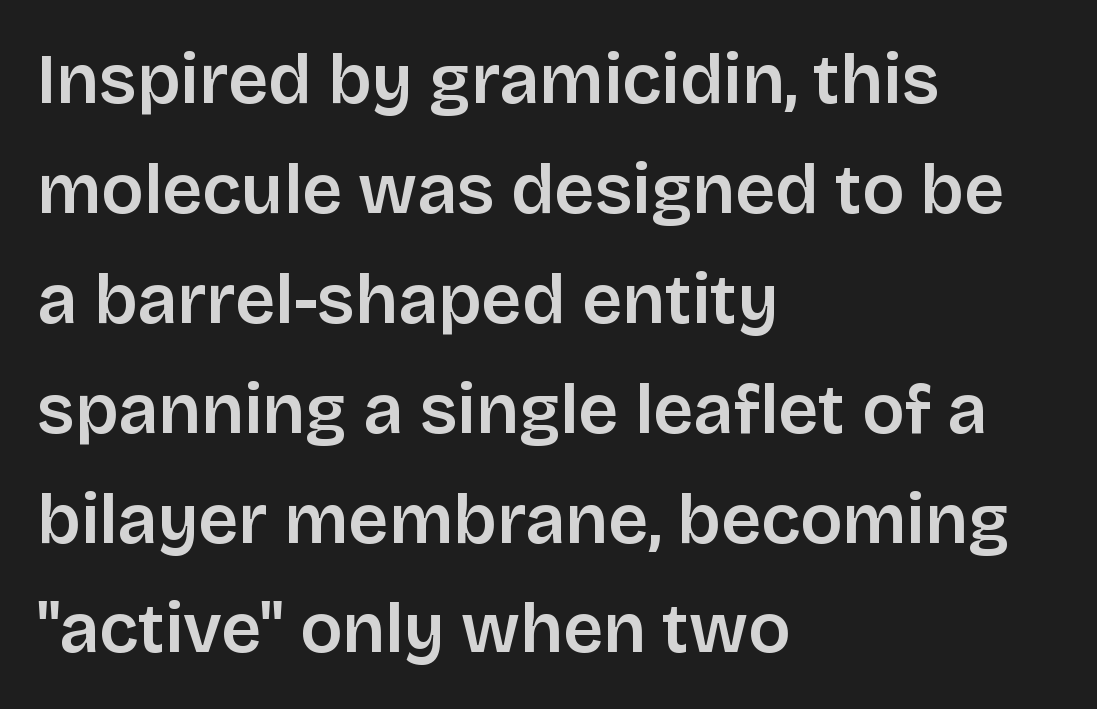
The image shows 70 px sans-serif type, upright; set left-aligned, normal line spacing (1.57x), normal letter spacing, not underlined; low stroke contrast and a large x-height.
